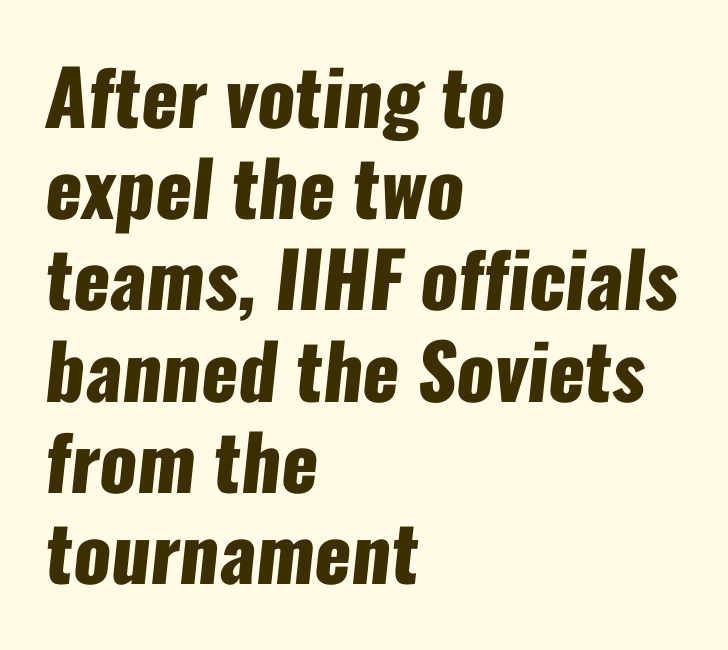
Q: Is the text bold? A: Yes.
Q: Is the typeface a serif or a sans-serif typeface? A: Sans-serif.
Q: Is the text underlined? A: No.
Q: How is the paragraph aligned? A: Left-aligned.
Q: Is the spacing between letters normal or unusually wide? A: Normal.
Q: Width (condensed, normal, or wide)? A: Condensed.
Q: Stroke contrast? A: Low.
Q: x-height? A: Medium.
Q: Monospaced? A: No.
